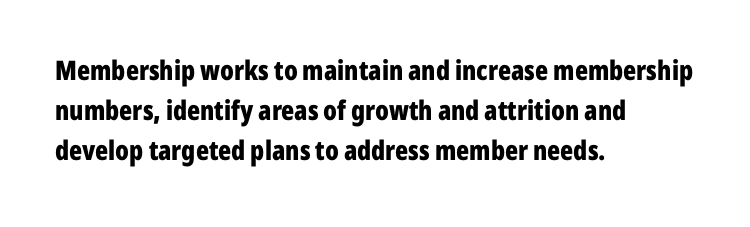
{"italic": "no", "bold": "yes", "underline": "no", "align": "left", "line_spacing": "normal", "line_spacing_ratio": 1.48, "letter_spacing": "normal", "letter_spacing_em": 0.0, "glyph_px": 27}
